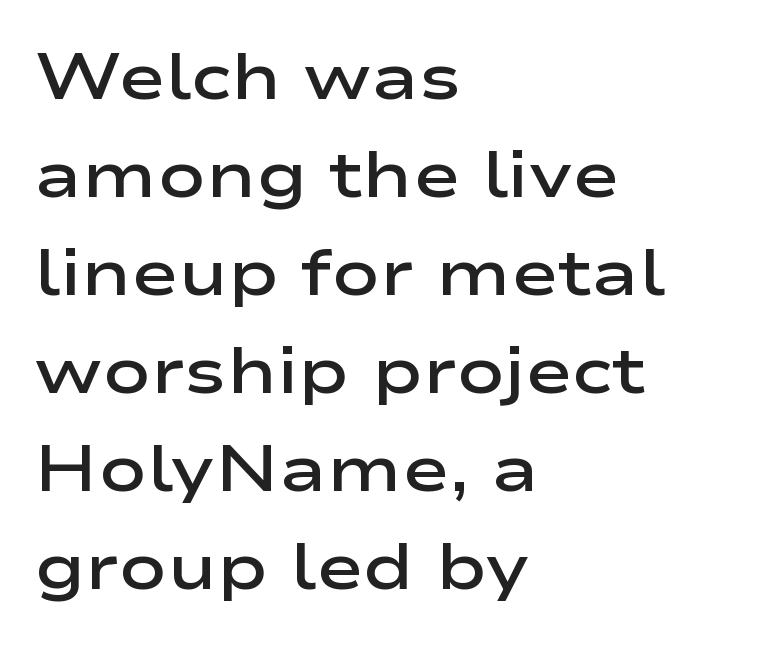
Q: Is the text bold? A: Semi-bold.
Q: Is the text italic (slanted)? A: No, it is upright.
Q: Is the typeface a serif or a sans-serif typeface? A: Sans-serif.
Q: Is the text underlined? A: No.
Q: How is the paragraph aligned? A: Left-aligned.
Q: Is the spacing between letters normal or unusually wide? A: Normal.
Q: Is the spacing between lines tight, normal or loose? A: Normal.
Q: Width (condensed, normal, or wide)? A: Wide.
Q: Stroke contrast? A: Low.
Q: x-height? A: Medium.
Q: Monospaced? A: No.
